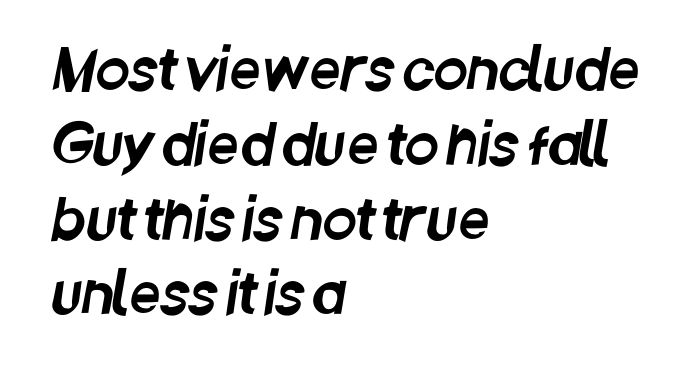
The characters display no serif detailing; their extremities are plain. Horizontal alignment here is leftward, the default for most running prose. Baseline-to-baseline distance is the conventional proportion of letter height. Each letter keeps its own natural width here, so spacing adapts to shape. No word sits above an underline. Glyph-to-glyph distance matches everyday printed text.
